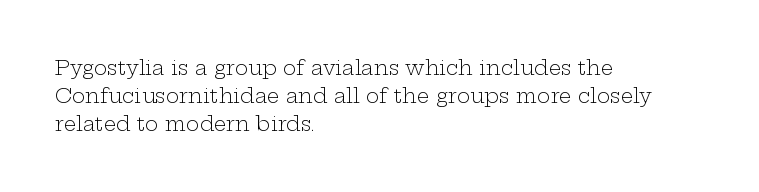
Q: Is the text bold? A: No.
Q: Is the text italic (slanted)? A: No, it is upright.
Q: Is the text underlined? A: No.
Q: How is the paragraph aligned? A: Left-aligned.
Q: Is the spacing between letters normal or unusually wide? A: Normal.
Q: Is the spacing between lines tight, normal or loose? A: Normal.
